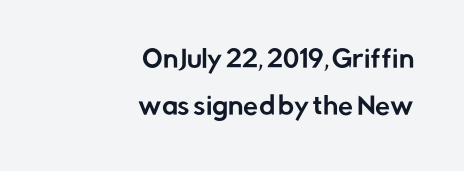
Q: Is the text italic (slanted)? A: No, it is upright.
Q: Is the text underlined? A: No.
Q: How is the paragraph aligned? A: Right-aligned.
Q: Is the spacing between letters normal or unusually wide? A: Normal.
Q: Is the spacing between lines tight, normal or loose? A: Loose.
